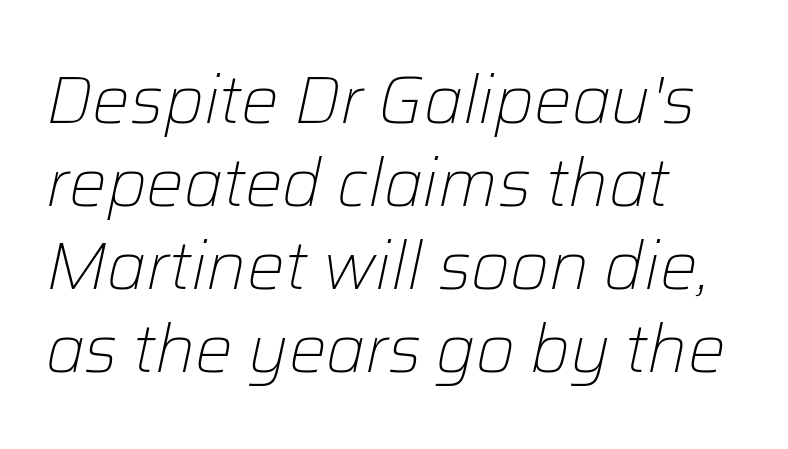
The image shows 67 px light type, italic (leaning right); set left-aligned, line spacing 1.24x, normal letter spacing, not underlined; low stroke contrast and a medium x-height.
